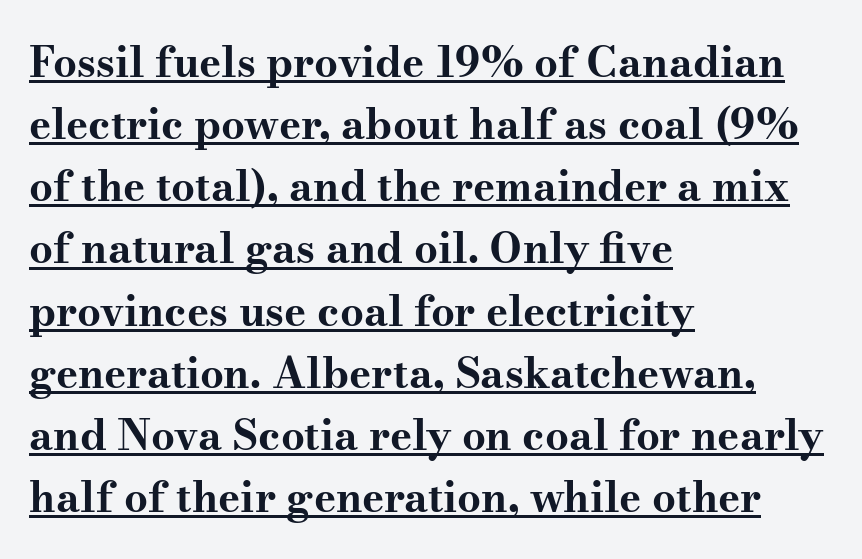
Q: Is the text bold? A: Yes.
Q: Is the text italic (slanted)? A: No, it is upright.
Q: Is the typeface a serif or a sans-serif typeface? A: Serif.
Q: Is the text underlined? A: Yes.
Q: How is the paragraph aligned? A: Left-aligned.
Q: Is the spacing between letters normal or unusually wide? A: Normal.
Q: Is the spacing between lines tight, normal or loose? A: Normal.
Q: Width (condensed, normal, or wide)? A: Wide.
Q: Stroke contrast? A: Medium.
Q: x-height? A: Small.
Q: Monospaced? A: No.
